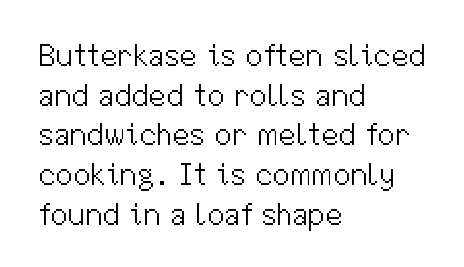
{"serif": "no", "italic": "no", "bold": "no", "weight": "light", "width": "normal", "stroke_contrast": "medium", "x_height": "medium", "monospaced": "no", "underline": "no", "align": "left", "line_spacing": "normal", "line_spacing_ratio": 1.28, "letter_spacing": "normal", "letter_spacing_em": 0.0, "glyph_px": 31}
